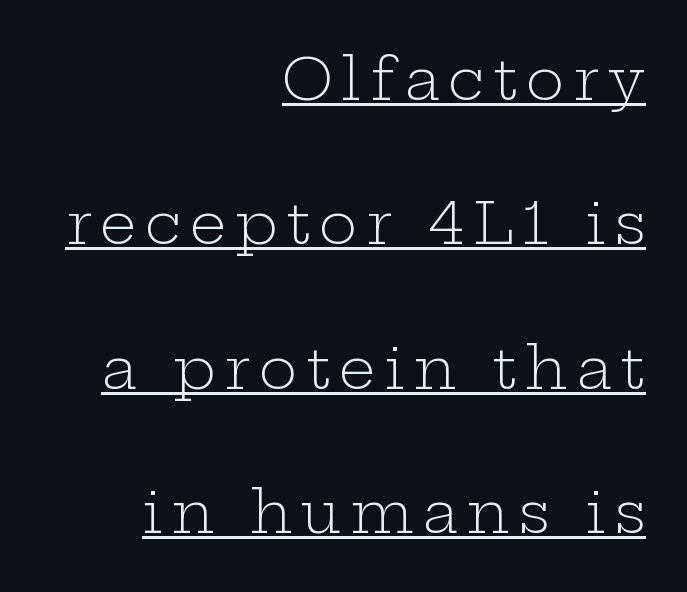
Q: Is the text bold? A: No.
Q: Is the text italic (slanted)? A: No, it is upright.
Q: Is the typeface a serif or a sans-serif typeface? A: Serif.
Q: Is the text underlined? A: Yes.
Q: How is the paragraph aligned? A: Right-aligned.
Q: Is the spacing between lines tight, normal or loose? A: Loose.
Q: Width (condensed, normal, or wide)? A: Wide.
Q: Stroke contrast? A: Low.
Q: x-height? A: Medium.
Q: Monospaced? A: No.
